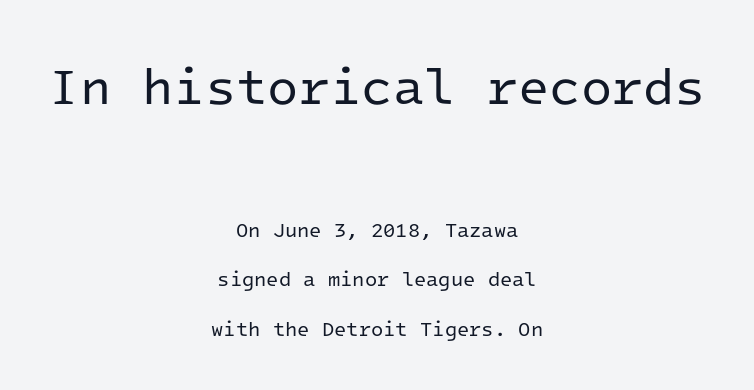
The image shows 51 px regular-weight sans-serif type, upright, monospaced; set centered, loose line spacing (2.47x), normal letter spacing, not underlined; the first (top) block is 2.55x larger; low stroke contrast and a medium x-height.
